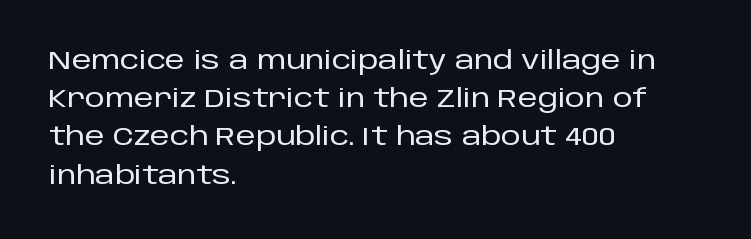
The image shows 25 px text type, upright; set left-aligned, normal line spacing (1.53x), normal letter spacing, not underlined.
